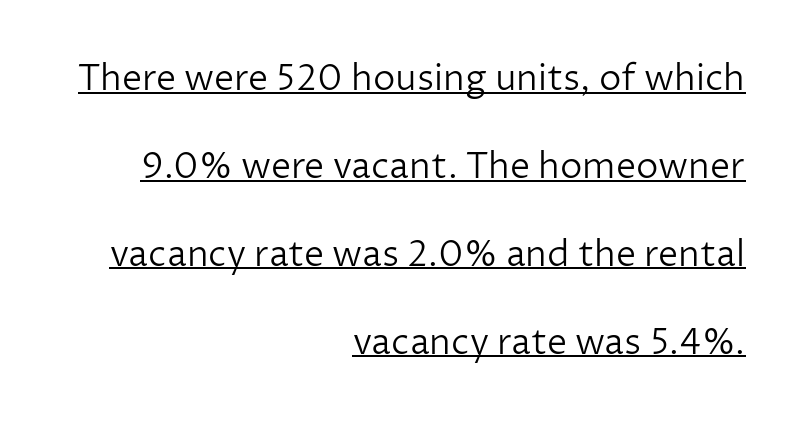
Q: Is the text bold? A: No.
Q: Is the text italic (slanted)? A: No, it is upright.
Q: Is the typeface a serif or a sans-serif typeface? A: Sans-serif.
Q: Is the text underlined? A: Yes.
Q: How is the paragraph aligned? A: Right-aligned.
Q: Is the spacing between letters normal or unusually wide? A: Normal.
Q: Is the spacing between lines tight, normal or loose? A: Loose.
Q: Width (condensed, normal, or wide)? A: Normal.
Q: Stroke contrast? A: Low.
Q: x-height? A: Medium.
Q: Monospaced? A: No.
